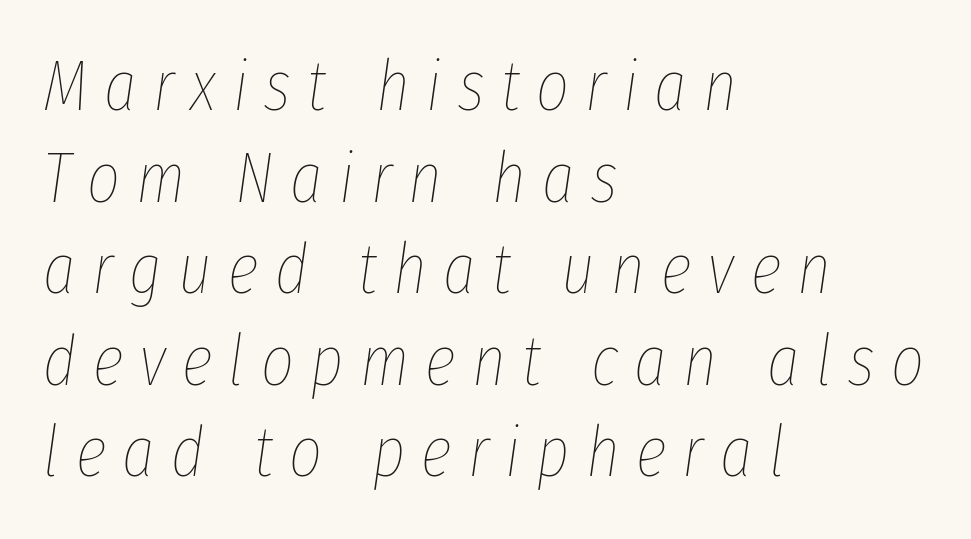
The image shows 71 px thin, condensed type, italic (leaning right); set left-aligned, normal line spacing (1.29x), unusually wide letter spacing (+0.23 em), not underlined; low stroke contrast and a medium x-height.
